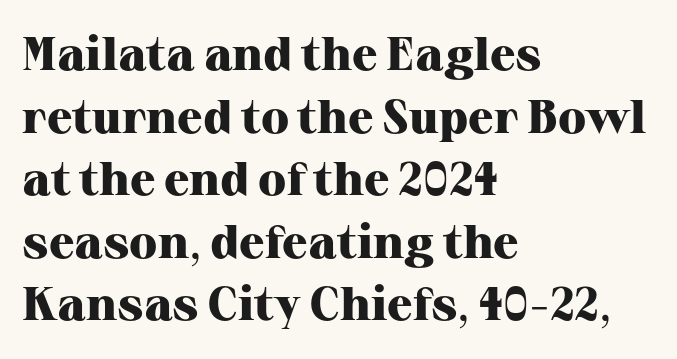
{"serif": "yes", "italic": "no", "bold": "yes", "weight": "heavy", "width": "normal", "stroke_contrast": "high", "x_height": "medium", "monospaced": "no", "underline": "no", "align": "left", "line_spacing": "normal", "line_spacing_ratio": 1.33, "letter_spacing": "normal", "letter_spacing_em": 0.0, "glyph_px": 47}
